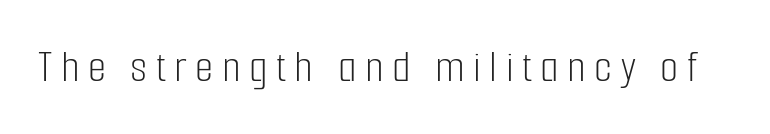
Q: Is the text bold? A: No.
Q: Is the text italic (slanted)? A: No, it is upright.
Q: Is the typeface a serif or a sans-serif typeface? A: Sans-serif.
Q: Is the text underlined? A: No.
Q: Width (condensed, normal, or wide)? A: Condensed.
Q: Stroke contrast? A: Low.
Q: x-height? A: Medium.
Q: Monospaced? A: No.
